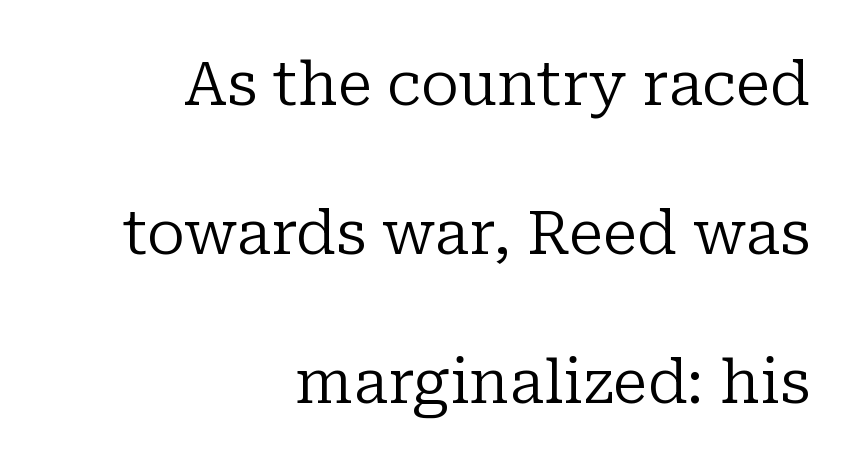
{"serif": "yes", "italic": "no", "bold": "no", "weight": "regular", "width": "normal", "stroke_contrast": "low", "x_height": "medium", "monospaced": "no", "underline": "no", "align": "right", "line_spacing": "loose", "line_spacing_ratio": 2.48, "letter_spacing": "normal", "letter_spacing_em": 0.0, "glyph_px": 60}
